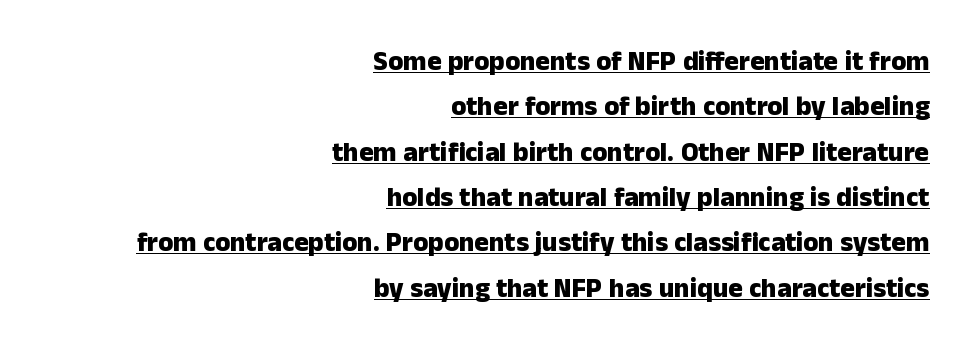
The image shows 27 px bold type, upright; set right-aligned, normal line spacing (1.68x), normal letter spacing, underlined.
